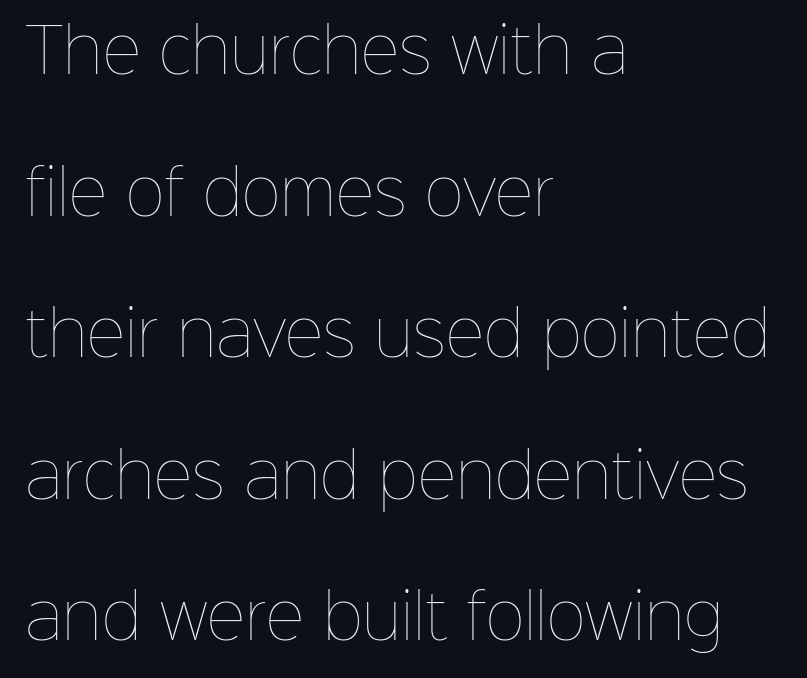
Q: Is the text bold? A: No.
Q: Is the text italic (slanted)? A: No, it is upright.
Q: Is the text underlined? A: No.
Q: How is the paragraph aligned? A: Left-aligned.
Q: Is the spacing between letters normal or unusually wide? A: Normal.
Q: Is the spacing between lines tight, normal or loose? A: Loose.
Q: Width (condensed, normal, or wide)? A: Normal.
Q: Stroke contrast? A: Low.
Q: x-height? A: Medium.
Q: Monospaced? A: No.
